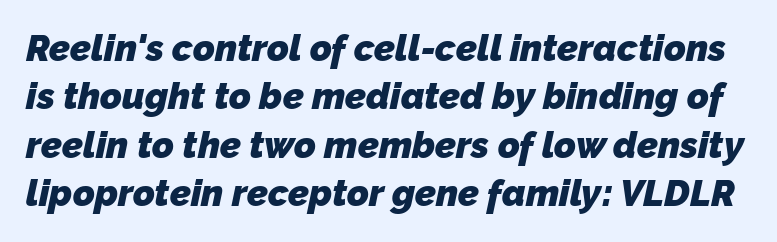
These lines are rendered in a variable-pitch font. Are there feet on the stems? There aren't — it's a sans. Stroke thickness is high; the sample reads as a true bold. The horizontal fit of the characters is conventional and even.
